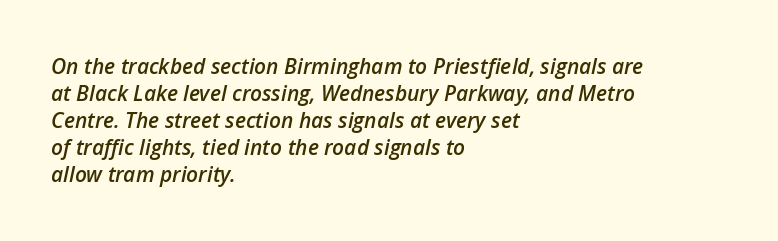
Q: Is the text bold? A: Semi-bold.
Q: Is the text italic (slanted)? A: Yes, it leans right by about 12 degrees.
Q: Is the text underlined? A: No.
Q: How is the paragraph aligned? A: Left-aligned.
Q: Is the spacing between letters normal or unusually wide? A: Normal.
Q: Is the spacing between lines tight, normal or loose? A: Normal.
